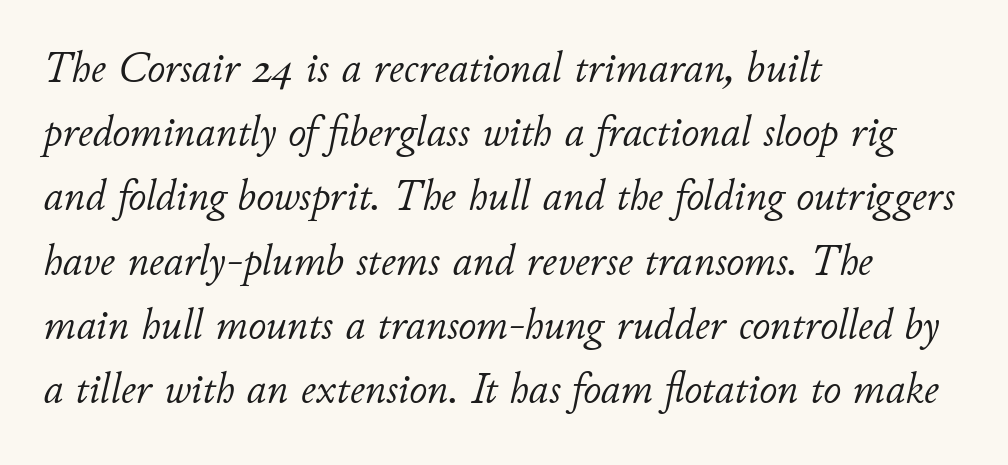
{"italic": "yes", "lean": "right", "slant_degrees": 11, "bold": "no", "weight": "light", "width": "normal", "stroke_contrast": "low", "x_height": "small", "monospaced": "no", "underline": "no", "align": "left", "line_spacing": "normal", "line_spacing_ratio": 1.46, "letter_spacing": "normal", "letter_spacing_em": 0.0, "glyph_px": 44}
